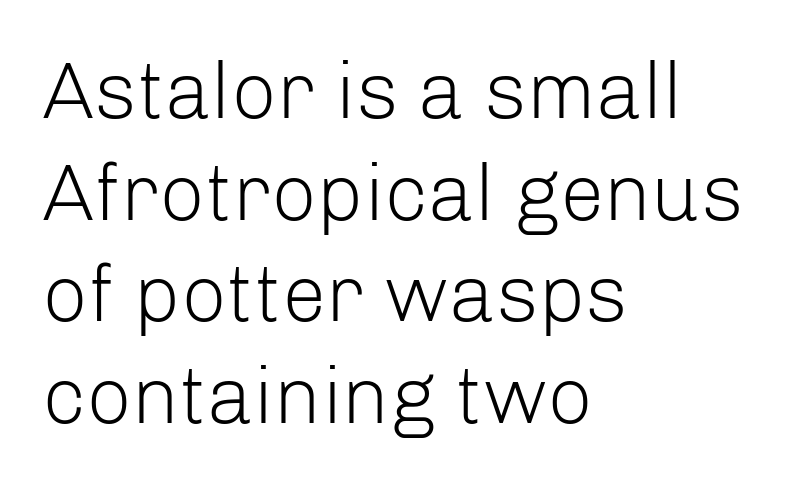
The image shows 80 px light sans-serif type, upright; set left-aligned, normal line spacing (1.27x), normal letter spacing, not underlined; low stroke contrast and a medium x-height.
